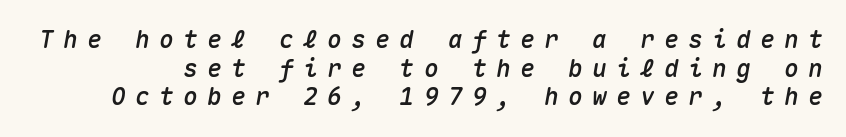
{"italic": "yes", "lean": "right", "slant_degrees": 10, "underline": "no", "line_spacing_ratio": 1.19, "letter_spacing": "wide", "letter_spacing_em": 0.4, "glyph_px": 24}
